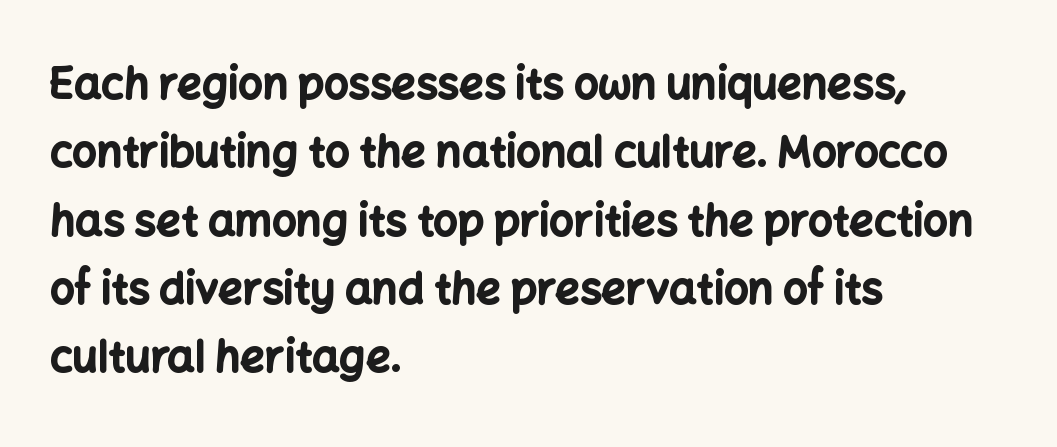
The image shows 43 px bold sans-serif type, upright; set left-aligned, normal line spacing (1.59x), normal letter spacing, not underlined; low stroke contrast and a medium x-height.
